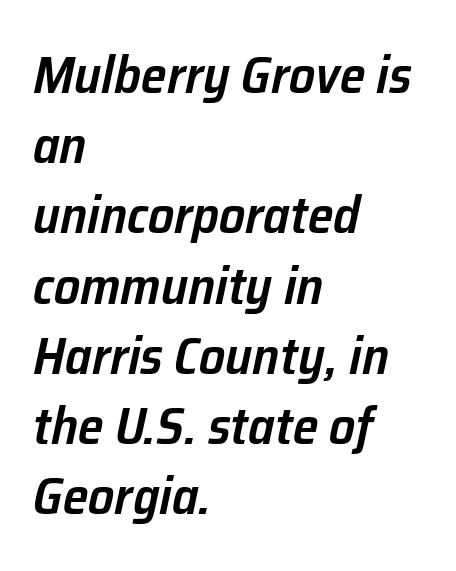
{"italic": "yes", "lean": "right", "slant_degrees": 12, "bold": "semi", "weight": "semibold", "width": "normal", "stroke_contrast": "low", "x_height": "medium", "monospaced": "no", "underline": "no", "align": "left", "line_spacing": "normal", "line_spacing_ratio": 1.35, "letter_spacing": "normal", "letter_spacing_em": 0.0, "glyph_px": 52}
